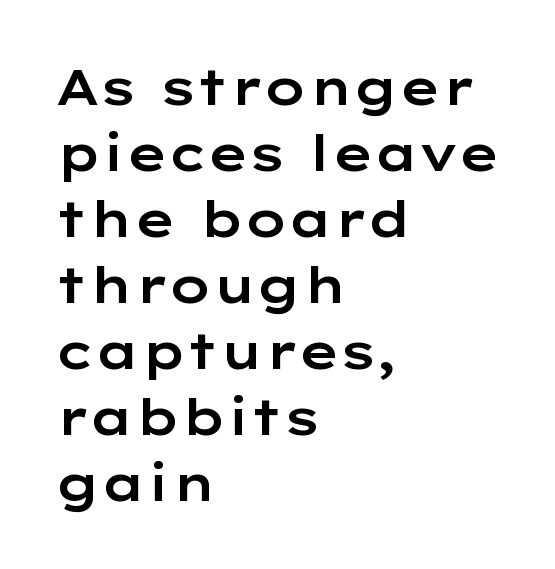
The passage shown is typeset with a sans-serif family. No italicization has been applied; the sample stays upright. Regular leading. Does extra space separate the letters? No, they use regular spacing. Typeset ragged right — the left edge is the straight one.
